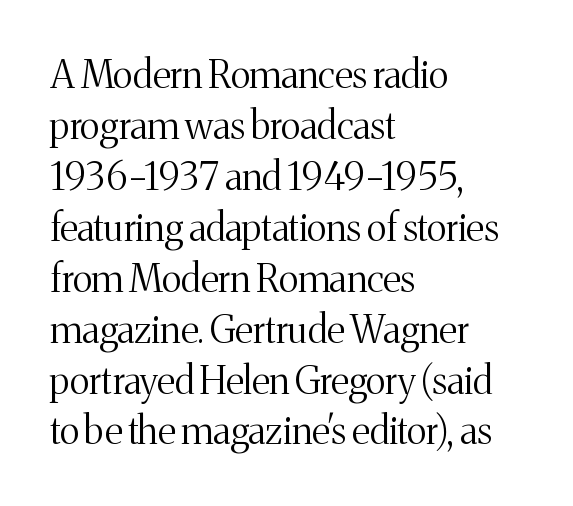
The image shows 38 px light serif type, upright; set left-aligned, normal line spacing (1.34x), normal letter spacing, not underlined; medium stroke contrast and a medium x-height.
